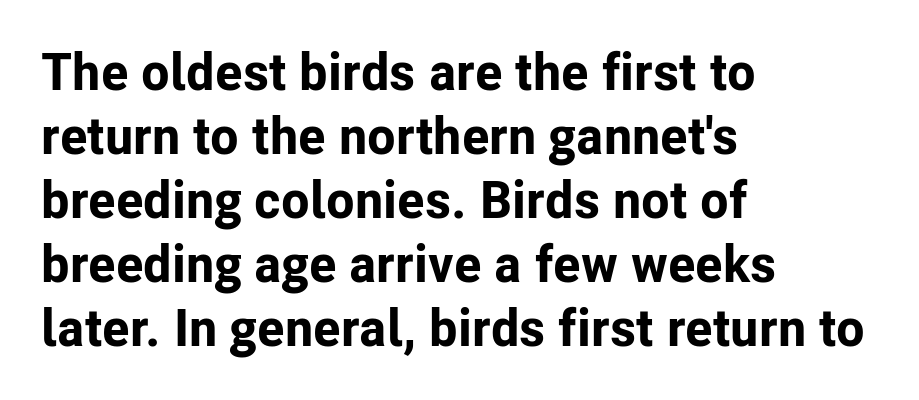
The image shows 52 px bold sans-serif type, upright; set left-aligned, line spacing 1.23x, normal letter spacing, not underlined; low stroke contrast and a medium x-height.
